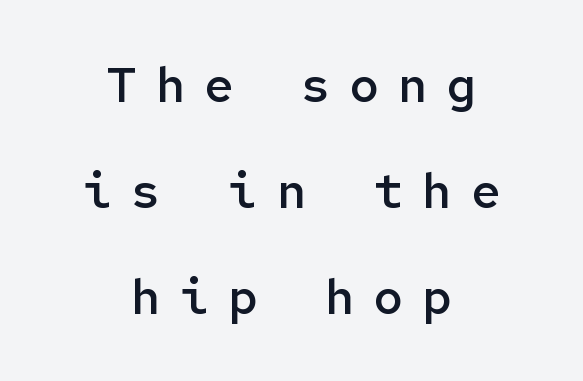
{"serif": "no", "italic": "no", "bold": "semi", "weight": "semibold", "width": "normal", "stroke_contrast": "low", "x_height": "medium", "monospaced": "yes", "underline": "no", "align": "center", "line_spacing": "loose", "line_spacing_ratio": 2.16, "letter_spacing": "wide", "letter_spacing_em": 0.39, "glyph_px": 49}
